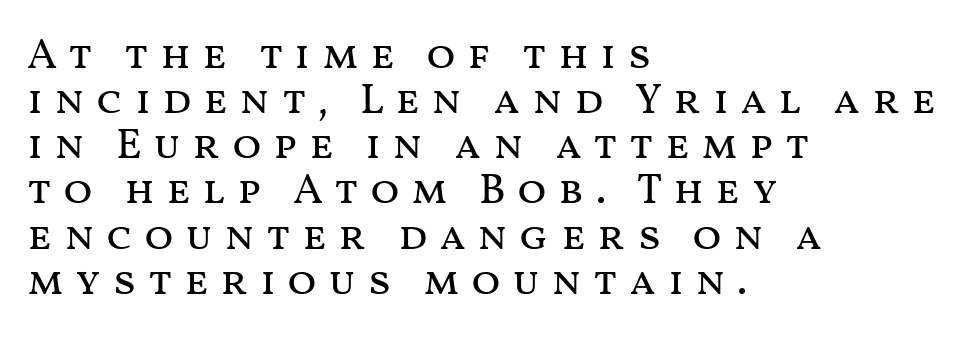
The image shows 43 px regular-weight, wide type, upright; set left-aligned, tight line spacing (1.05x), unusually wide letter spacing (+0.26 em), not underlined; medium stroke contrast and a medium x-height.
